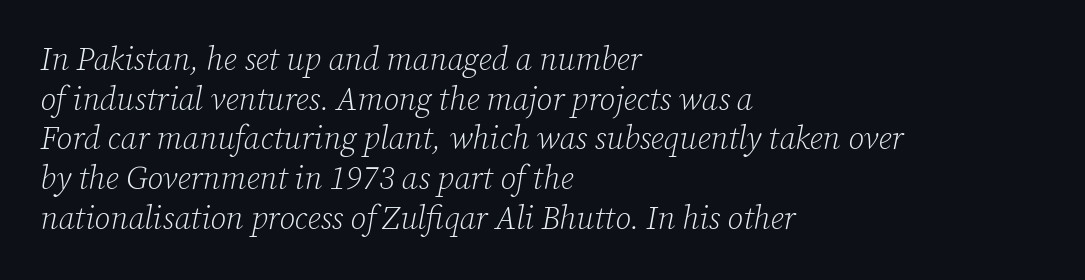
The image shows 32 px light serif type, italic (leaning right); set left-aligned, line spacing 1.24x, normal letter spacing, not underlined; low stroke contrast and a medium x-height.
